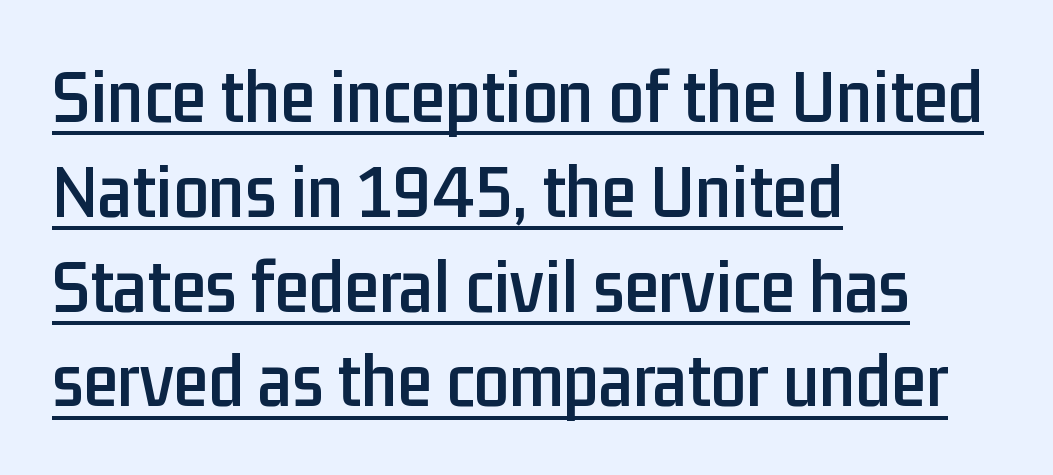
{"serif": "no", "italic": "no", "width": "condensed", "stroke_contrast": "low", "x_height": "medium", "monospaced": "no", "underline": "yes", "align": "left", "line_spacing_ratio": 1.2, "letter_spacing": "normal", "letter_spacing_em": 0.0, "glyph_px": 79}
